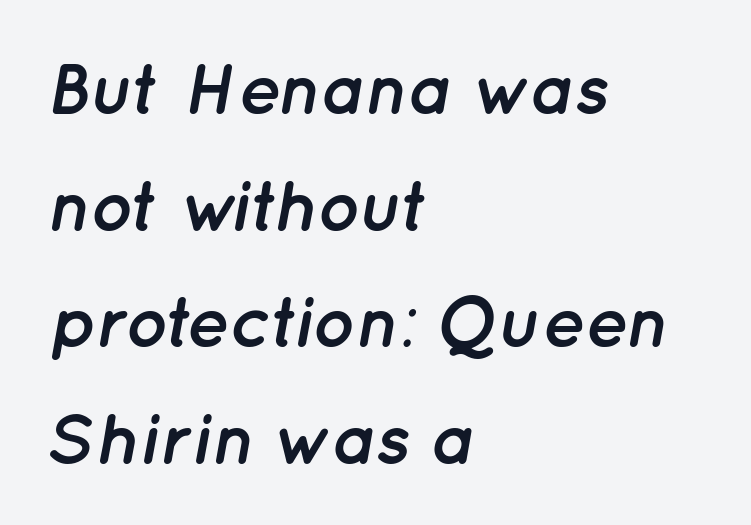
Q: Is the text bold? A: Yes.
Q: Is the text italic (slanted)? A: Yes, it leans right by about 12 degrees.
Q: Is the text underlined? A: No.
Q: How is the paragraph aligned? A: Left-aligned.
Q: Is the spacing between letters normal or unusually wide? A: Normal.
Q: Is the spacing between lines tight, normal or loose? A: Normal.
Q: Width (condensed, normal, or wide)? A: Normal.
Q: Stroke contrast? A: Low.
Q: x-height? A: Medium.
Q: Monospaced? A: No.
